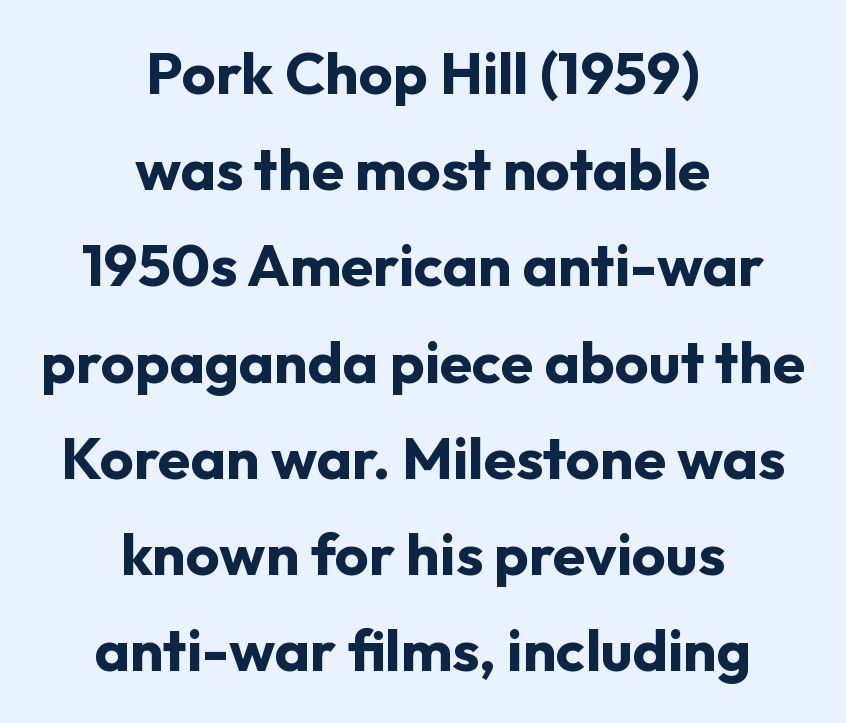
A bare baseline throughout the passage. There is no visible air inserted between adjacent glyphs. The typesetter chose a symmetrical, centered arrangement here. Vertical spacing — default.
